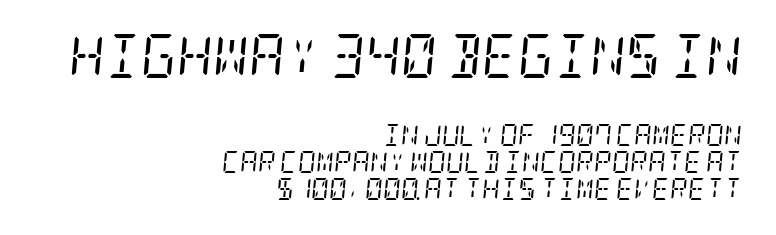
Underline: absent. Observe the ordinary spacing: letters are neighbours, not strangers. The letters carry serifs — small finishing strokes at the ends of their stems. This rendering uses right alignment, leaving the left contour irregular. A student would notice the top passage is typeset larger than what follows.
